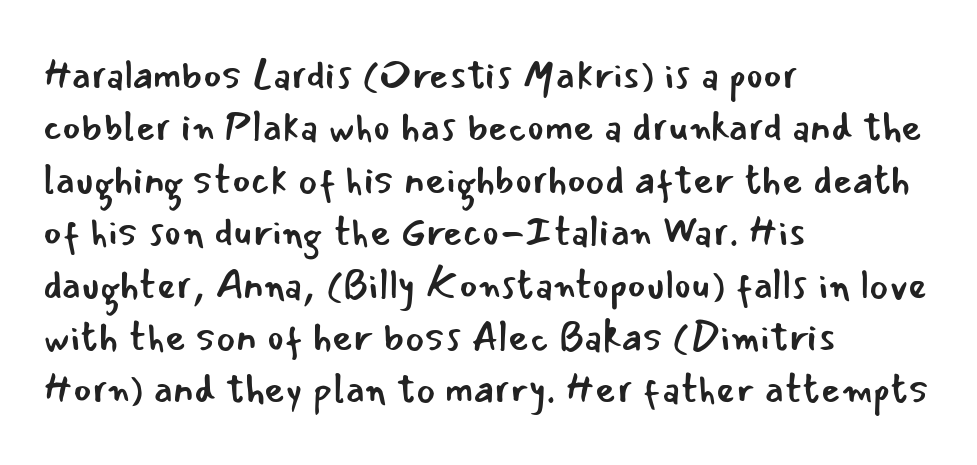
Weight: not bold — regular or lighter. Posture: straight, roman, zero tilt. A classic flush-left, rag-right setting is used for this passage. Reading down the column, the eye jumps a familiar distance to each next line.
